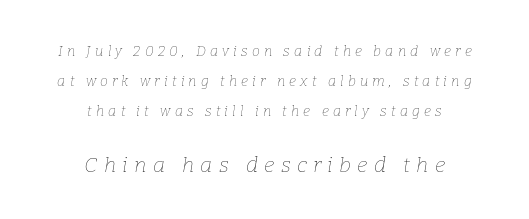
Q: Is the text bold? A: No.
Q: Is the text italic (slanted)? A: Yes, it leans right by about 9 degrees.
Q: Is the text underlined? A: No.
Q: How is the paragraph aligned? A: Centered.
Q: Is the spacing between letters normal or unusually wide? A: Unusually wide.
Q: Is the spacing between lines tight, normal or loose? A: Loose.
Q: Which block of text is set in a larger size, the first (top) or the second (bottom)? A: The second (bottom) one.
